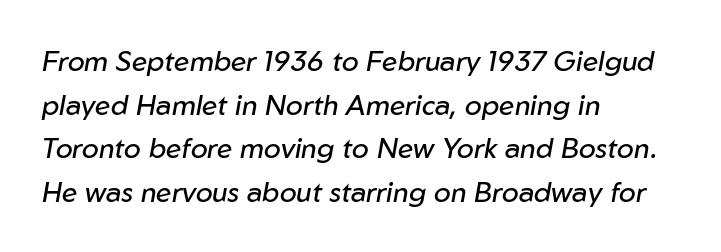
The image shows 28 px regular-weight type, italic (leaning right); set left-aligned, normal line spacing (1.56x), normal letter spacing, not underlined; low stroke contrast and a medium x-height.
